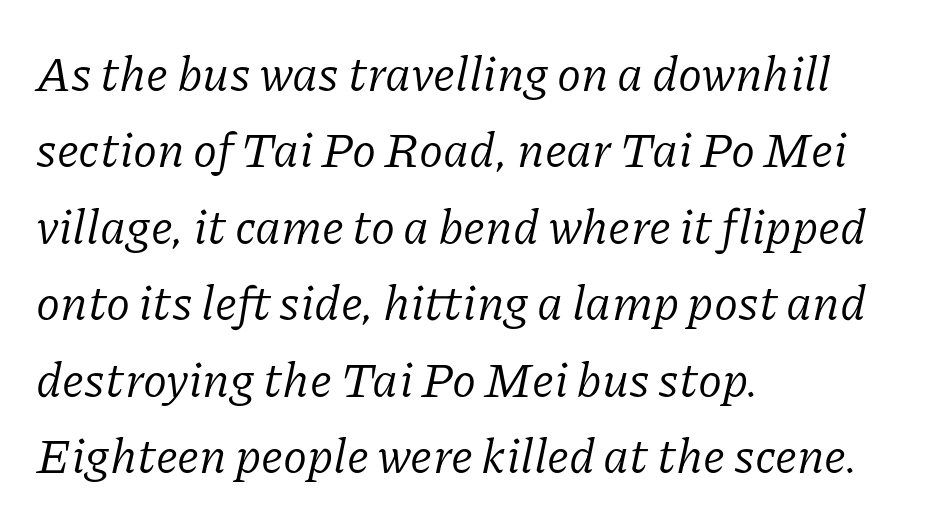
The lines sit at an ordinary, default distance from one another. The text block is weighted toward the left margin, trailing off unevenly rightward. Letter spacing: default. Descenders hang freely into open space. Little horizontal feet cap the strokes, marking this as serif type.
